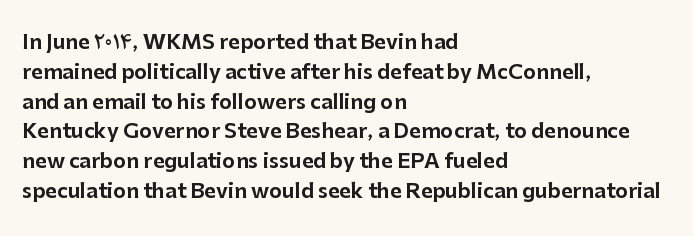
Q: Is the text italic (slanted)? A: No, it is upright.
Q: Is the text underlined? A: No.
Q: How is the paragraph aligned? A: Left-aligned.
Q: Is the spacing between letters normal or unusually wide? A: Normal.
Q: Is the spacing between lines tight, normal or loose? A: Normal.
